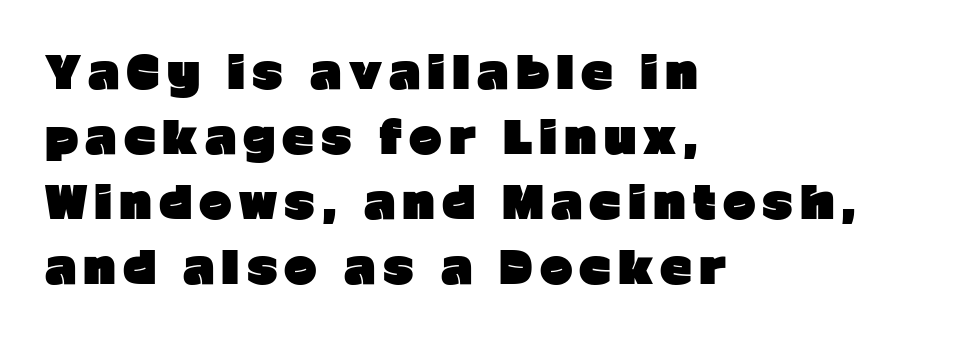
{"serif": "no", "italic": "no", "bold": "yes", "weight": "heavy", "width": "normal", "stroke_contrast": "low", "x_height": "medium", "monospaced": "no", "underline": "no", "align": "left", "line_spacing": "normal", "line_spacing_ratio": 1.48, "glyph_px": 44}
